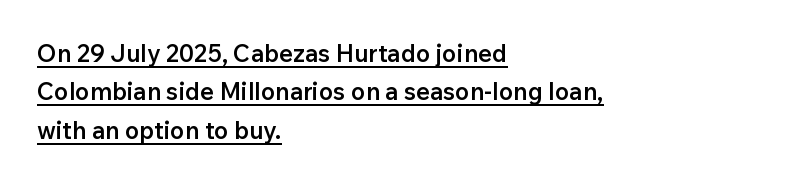
Typesetter's note: demi weight, one step under bold. Does the copy run flush right? No — it runs flush left. The lettering is marked with a stroke running underneath it. No extra tracking has been applied to these lines. Italic: no, the glyphs are upright roman. Students, observe: this is what conventionally led text looks like.
